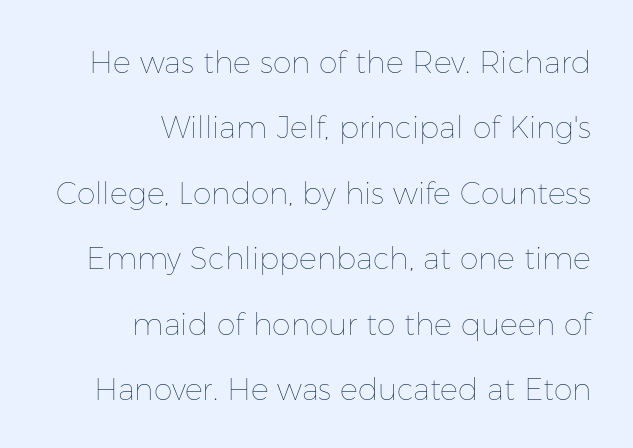
{"italic": "no", "bold": "no", "weight": "thin", "width": "normal", "stroke_contrast": "low", "x_height": "medium", "monospaced": "no", "underline": "no", "align": "right", "line_spacing": "loose", "line_spacing_ratio": 2.18, "letter_spacing": "normal", "letter_spacing_em": 0.0, "glyph_px": 30}
